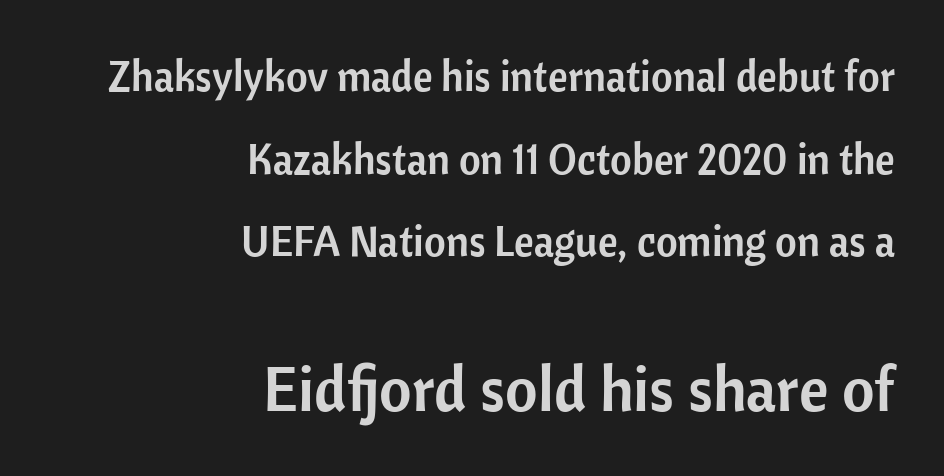
You can tell from the bare stems that sans-serif type was used. The composition opens small and finishes big. No word sits above an underline. Students, note that the glyphs here touch the page at normal intervals. A typesetter would call this proportional, since set widths differ per character.
